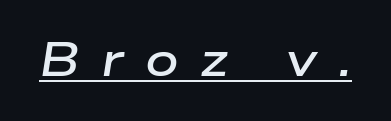
{"italic": "yes", "lean": "right", "slant_degrees": 9, "bold": "semi", "weight": "semibold", "width": "wide", "stroke_contrast": "low", "x_height": "medium", "monospaced": "no", "underline": "yes", "letter_spacing": "wide", "letter_spacing_em": 0.45, "glyph_px": 47}
